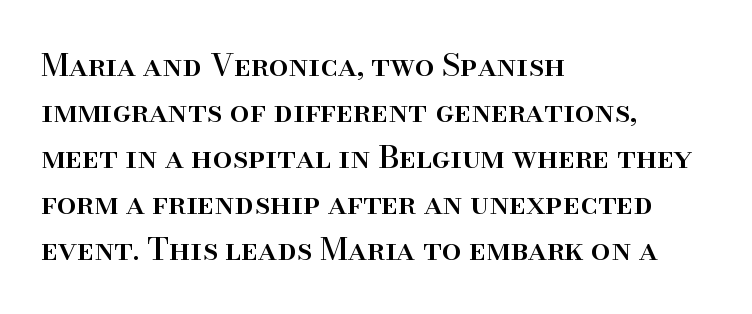
Q: Is the text italic (slanted)? A: No, it is upright.
Q: Is the typeface a serif or a sans-serif typeface? A: Serif.
Q: Is the text underlined? A: No.
Q: How is the paragraph aligned? A: Left-aligned.
Q: Is the spacing between letters normal or unusually wide? A: Normal.
Q: Is the spacing between lines tight, normal or loose? A: Normal.
Q: Width (condensed, normal, or wide)? A: Normal.
Q: Stroke contrast? A: High.
Q: x-height? A: Small.
Q: Monospaced? A: No.
